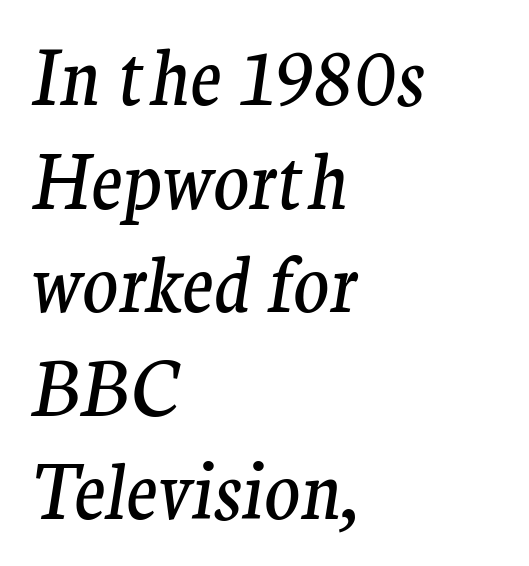
The image shows 74 px regular-weight serif type, italic (leaning right); set left-aligned, normal line spacing (1.4x), normal letter spacing, not underlined; medium stroke contrast and a medium x-height.
